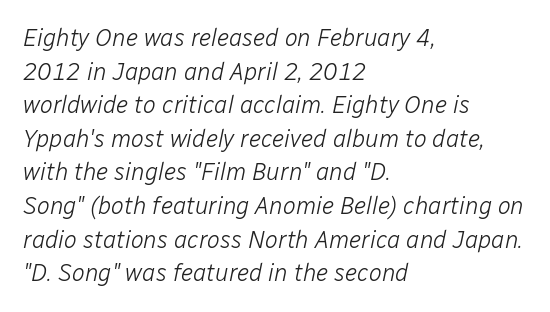
{"italic": "yes", "lean": "right", "slant_degrees": 12, "bold": "no", "underline": "no", "align": "left", "line_spacing": "normal", "line_spacing_ratio": 1.4, "letter_spacing": "normal", "letter_spacing_em": 0.0, "glyph_px": 24}
